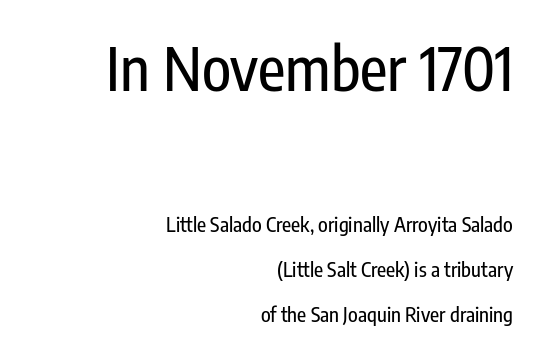
{"serif": "no", "italic": "no", "width": "condensed", "stroke_contrast": "low", "x_height": "medium", "monospaced": "no", "underline": "no", "align": "right", "line_spacing": "loose", "line_spacing_ratio": 2.24, "letter_spacing": "normal", "letter_spacing_em": 0.0, "larger_block": "first", "size_ratio": 3.0, "glyph_px": 60}
